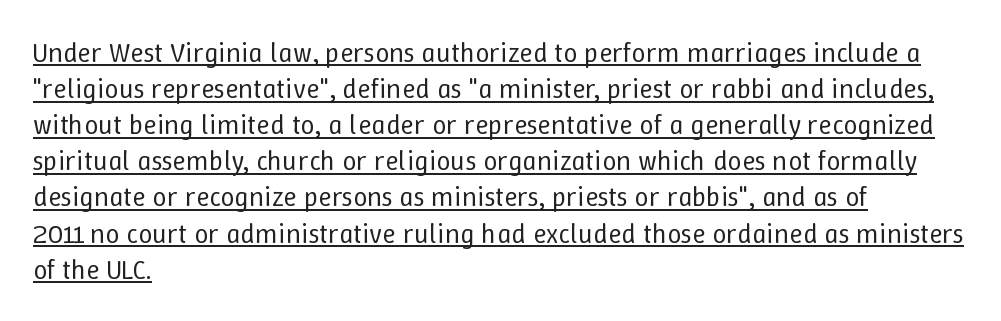
The image shows 28 px regular-weight type, upright; set left-aligned, normal line spacing (1.29x), normal letter spacing, underlined; low stroke contrast and a medium x-height.
